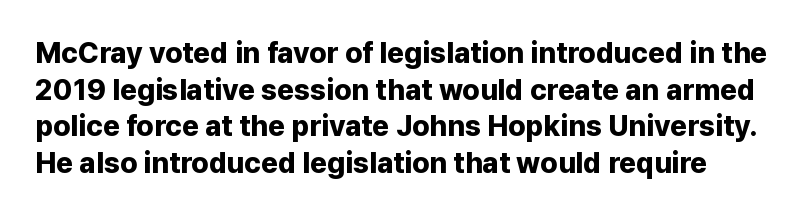
What weight is shown? A full bold with thick strokes. The specimen omits any rule beneath the text block's lines. The font's upright variant was chosen for this text. Think of a printed novel: that variable character pitch is what you see here. The letterforms sit shoulder to shoulder at normal distance.
